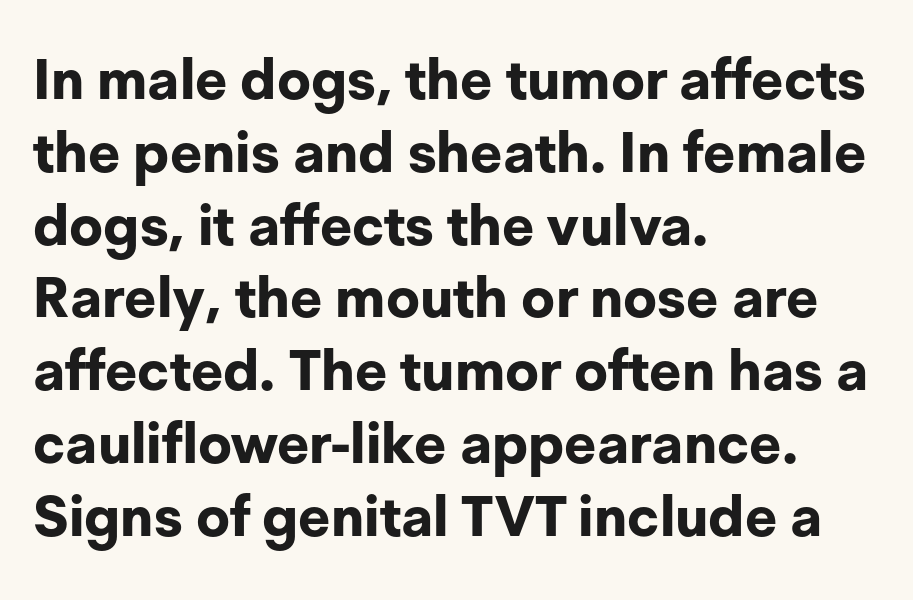
Check under the words: just untouched page. Letter spacing: default. Font category for this specimen: sans-serif. Strokes here are thick enough to call this a true bold. Every row of glyphs begins at an identical x-position on the left.
